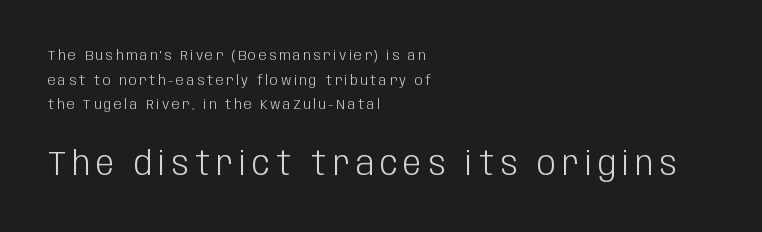
Q: Is the text bold? A: No.
Q: Is the text italic (slanted)? A: No, it is upright.
Q: Is the typeface a serif or a sans-serif typeface? A: Sans-serif.
Q: Is the text underlined? A: No.
Q: How is the paragraph aligned? A: Left-aligned.
Q: Which block of text is set in a larger size, the first (top) or the second (bottom)? A: The second (bottom) one.
Q: Width (condensed, normal, or wide)? A: Condensed.
Q: Stroke contrast? A: Low.
Q: x-height? A: Large.
Q: Monospaced? A: No.
